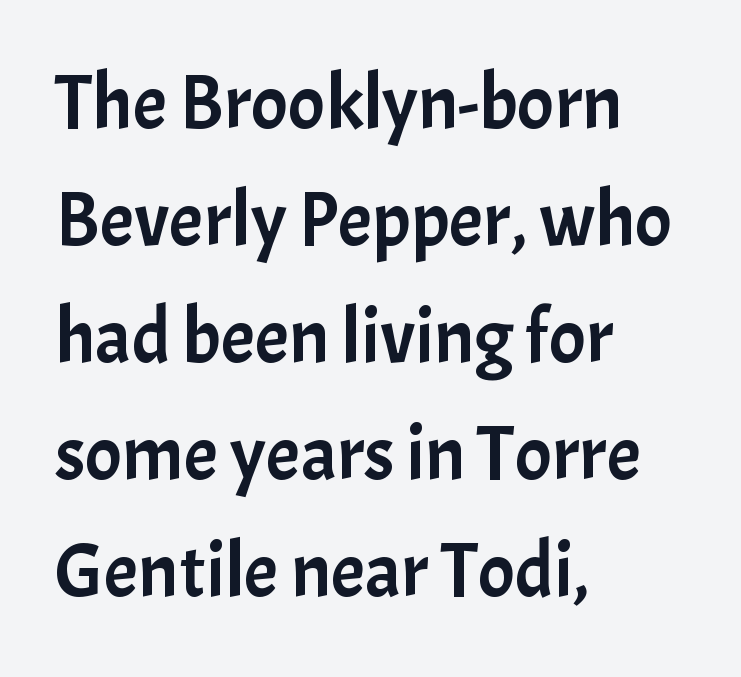
Q: Is the text italic (slanted)? A: No, it is upright.
Q: Is the typeface a serif or a sans-serif typeface? A: Sans-serif.
Q: Is the text underlined? A: No.
Q: How is the paragraph aligned? A: Left-aligned.
Q: Is the spacing between letters normal or unusually wide? A: Normal.
Q: Is the spacing between lines tight, normal or loose? A: Normal.
Q: Width (condensed, normal, or wide)? A: Normal.
Q: Stroke contrast? A: Low.
Q: x-height? A: Medium.
Q: Monospaced? A: No.
